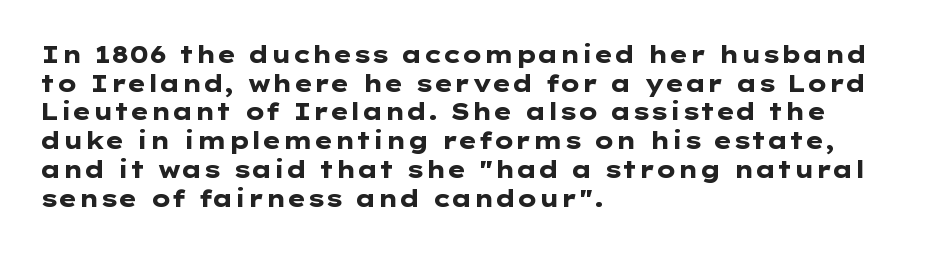
Q: Is the text bold? A: Yes.
Q: Is the text italic (slanted)? A: No, it is upright.
Q: Is the text underlined? A: No.
Q: How is the paragraph aligned? A: Left-aligned.
Q: Is the spacing between letters normal or unusually wide? A: Normal.
Q: Is the spacing between lines tight, normal or loose? A: Normal.
